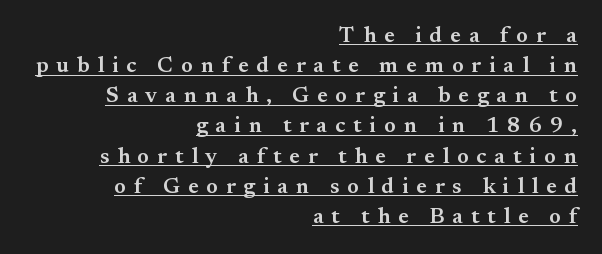
{"italic": "no", "bold": "semi", "underline": "yes", "align": "right", "line_spacing": "normal", "line_spacing_ratio": 1.37, "letter_spacing": "wide", "letter_spacing_em": 0.36, "glyph_px": 22}
